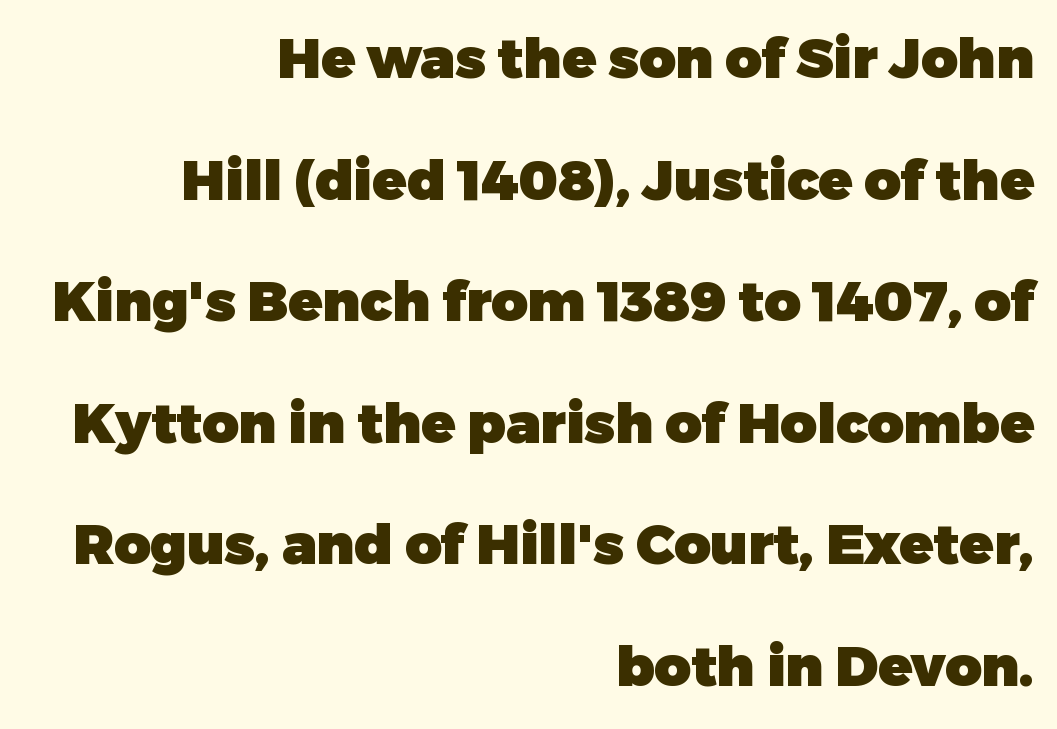
{"serif": "no", "italic": "no", "bold": "yes", "weight": "heavy", "width": "normal", "stroke_contrast": "low", "x_height": "medium", "monospaced": "no", "underline": "no", "align": "right", "line_spacing": "loose", "line_spacing_ratio": 2.17, "letter_spacing": "normal", "letter_spacing_em": 0.0, "glyph_px": 56}
